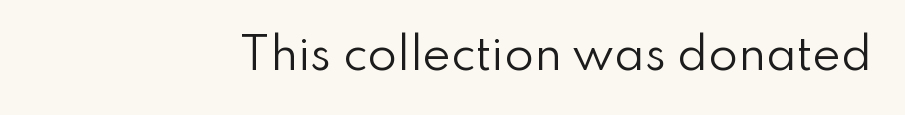
The image shows 43 px regular-weight sans-serif type, upright; set normal letter spacing, not underlined; low stroke contrast and a small x-height.
